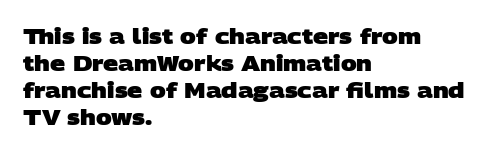
The face used here has the dense, thick strokes of a bold. Typeset ragged right — the left edge is the straight one. Compared with typical paragraphs, the rows here are spaced about the same. Standard letterfit; no display-style spreading of the glyphs. A bare baseline throughout the passage.
